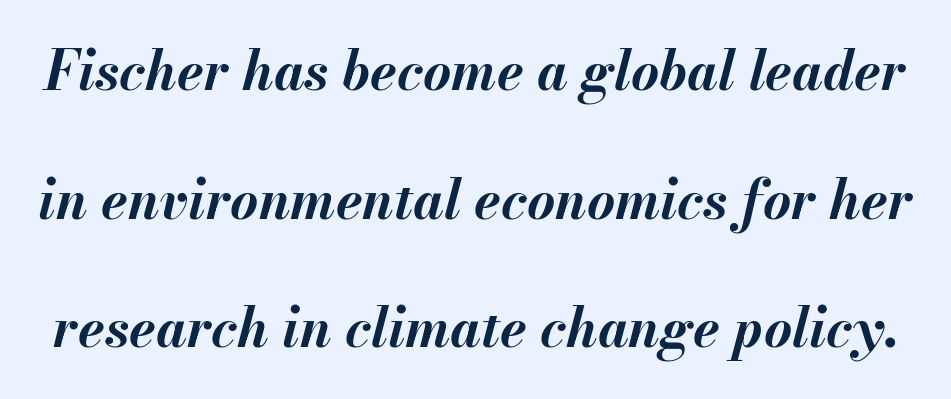
The image shows 54 px bold type, italic (leaning right); set loose line spacing (2.38x), normal letter spacing, not underlined; medium stroke contrast and a small x-height.
